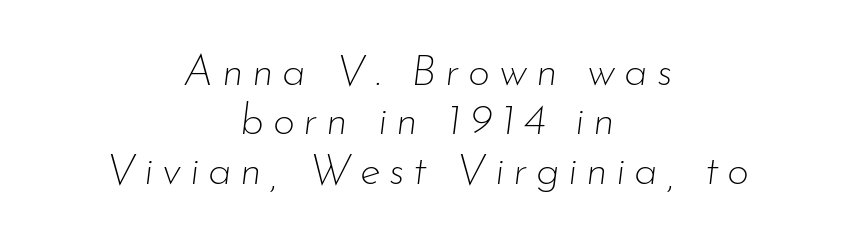
Yep, that's italic — everything's leaning. The letters advance in unequal steps, a hallmark of proportional type. Successive baselines arrive quickly, one right under another. Unmarked baselines from the first word to the last. Caption: expanded tracking, letters set apart.
